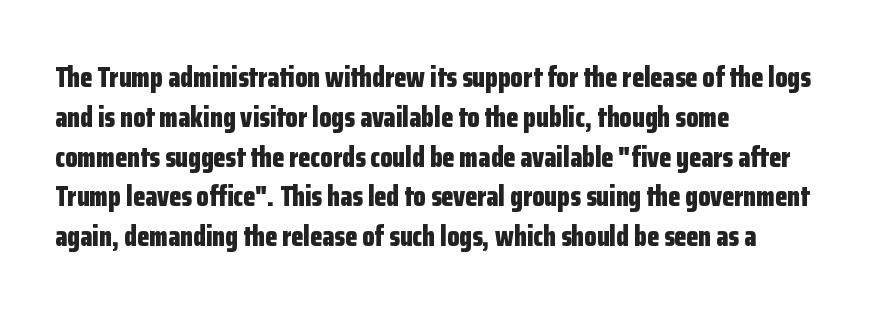
{"serif": "no", "italic": "no", "bold": "yes", "weight": "bold", "width": "condensed", "stroke_contrast": "low", "x_height": "medium", "monospaced": "no", "underline": "no", "align": "left", "line_spacing": "normal", "line_spacing_ratio": 1.42, "letter_spacing": "normal", "letter_spacing_em": 0.0, "glyph_px": 28}
